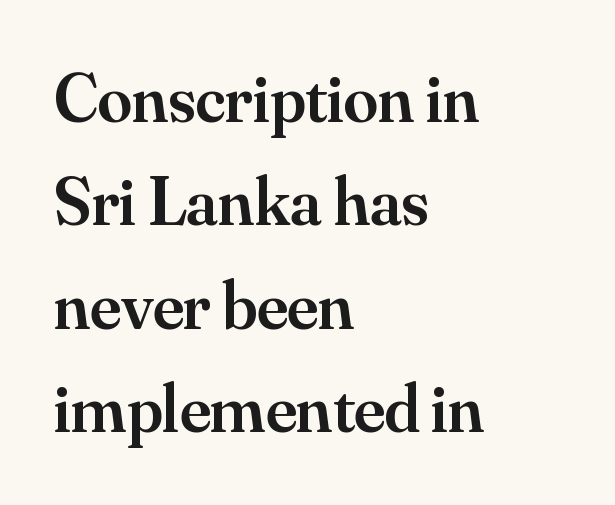
Descenders are the only things crossing below the line. Weight: semibold (demi). Character widths vary here, with narrow letters taking less room than wide ones. Each line starts at the same left margin while the right side varies.
